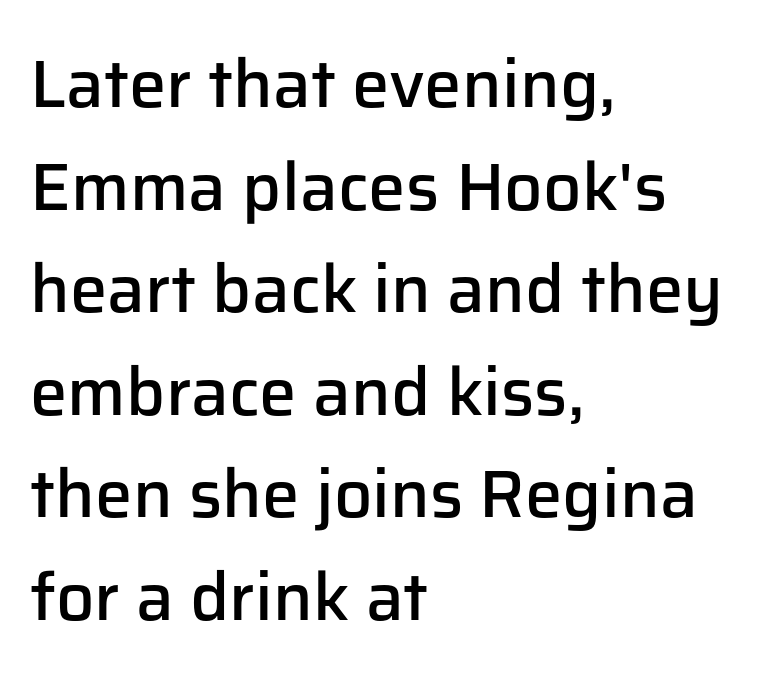
{"serif": "no", "italic": "no", "bold": "semi", "weight": "semibold", "width": "normal", "stroke_contrast": "low", "x_height": "medium", "monospaced": "no", "underline": "no", "align": "left", "line_spacing": "normal", "line_spacing_ratio": 1.53, "letter_spacing": "normal", "letter_spacing_em": 0.0, "glyph_px": 67}
